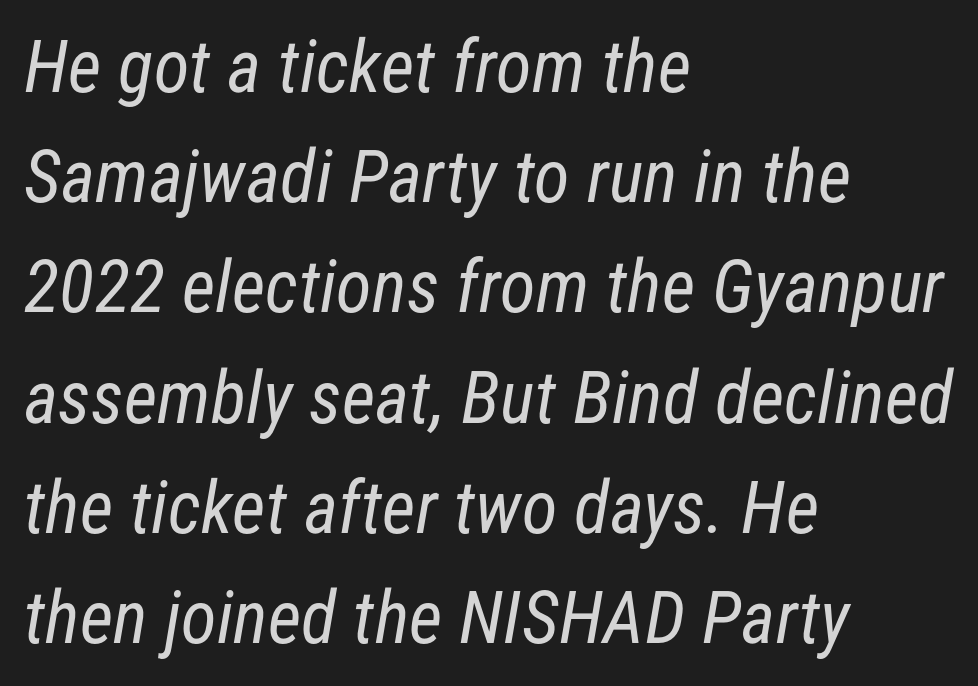
The image shows 73 px regular-weight, condensed sans-serif type; set left-aligned, normal line spacing (1.51x), normal letter spacing, not underlined; low stroke contrast and a medium x-height.
